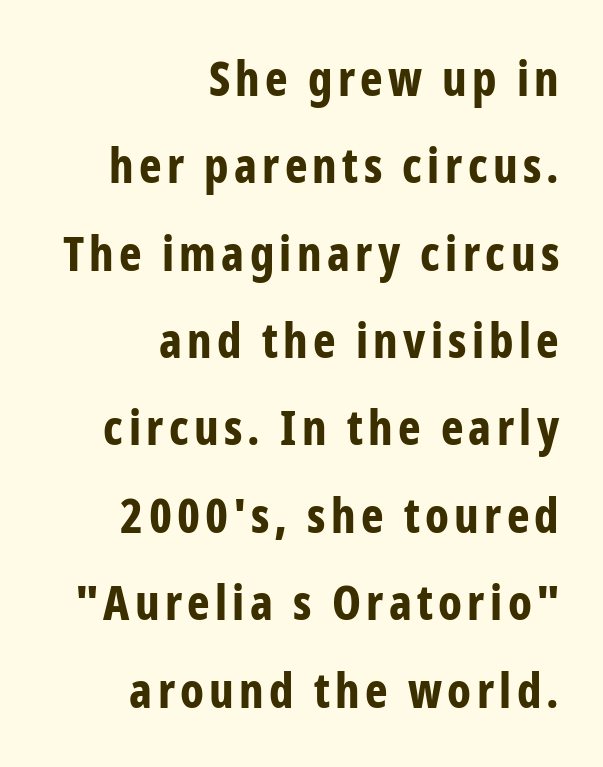
The image shows 48 px bold, condensed sans-serif type, upright; set right-aligned, line spacing 1.82x, not underlined; low stroke contrast and a medium x-height.
